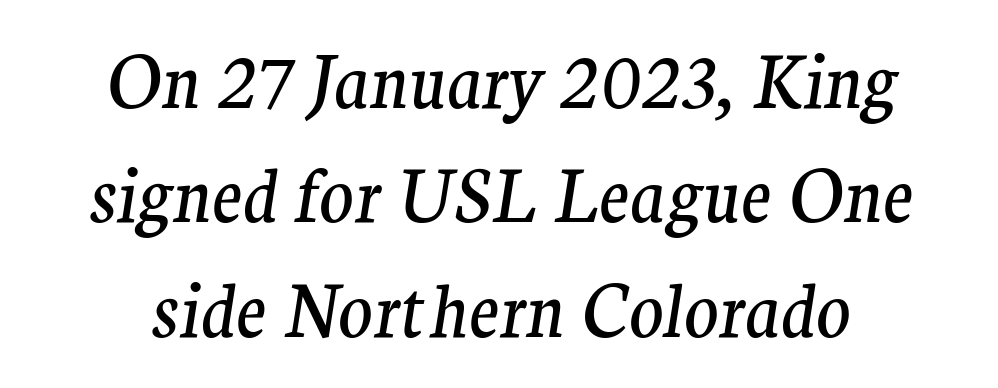
Does extra space separate the letters? No, they use regular spacing. This reads as an unemphasized weight, regular at the heaviest. Think of a printed novel: that variable character pitch is what you see here. Compared with ordinary roman type, these characters are visibly tilted. The string is rendered with underlining switched off.
